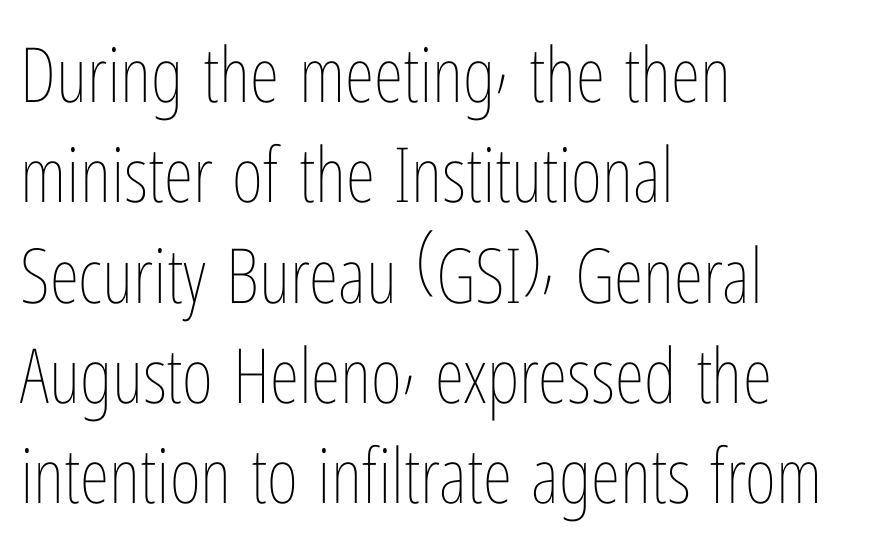
{"italic": "no", "bold": "no", "weight": "thin", "width": "condensed", "stroke_contrast": "low", "x_height": "medium", "monospaced": "no", "underline": "no", "align": "left", "line_spacing": "normal", "line_spacing_ratio": 1.32, "letter_spacing": "normal", "letter_spacing_em": 0.0, "glyph_px": 76}
